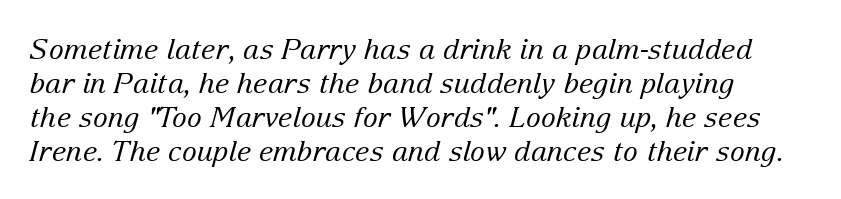
The line texture is even and compact thanks to regular tracking. The string is rendered with underlining switched off. Posture: slanted. The strokes are not fattened; the text isn't bold. Here the designer chose a conventional face with non-uniform glyph widths. What kind of face is this? One with serifs.
